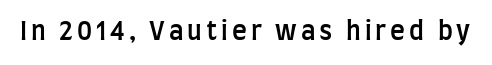
Each row of text sits above clean, open space. The strokes are fattened partway — semibold, not bold. Italic? Not at all — the glyphs are vertical.
